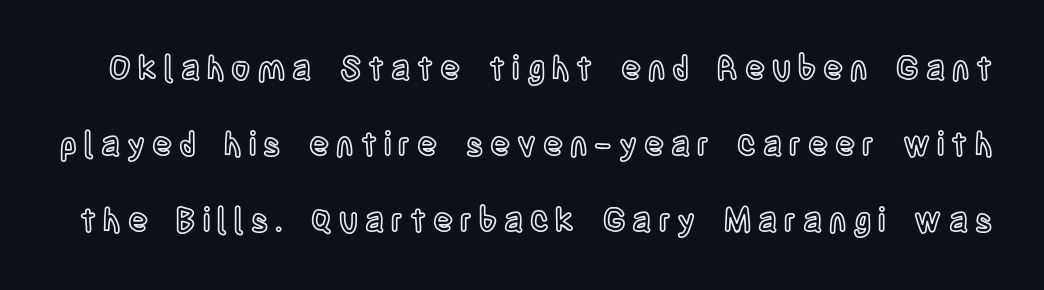
Q: Is the text italic (slanted)? A: No, it is upright.
Q: Is the text underlined? A: No.
Q: Is the spacing between letters normal or unusually wide? A: Unusually wide.
Q: Is the spacing between lines tight, normal or loose? A: Loose.
Q: Width (condensed, normal, or wide)? A: Condensed.
Q: x-height? A: Large.
Q: Monospaced? A: No.
